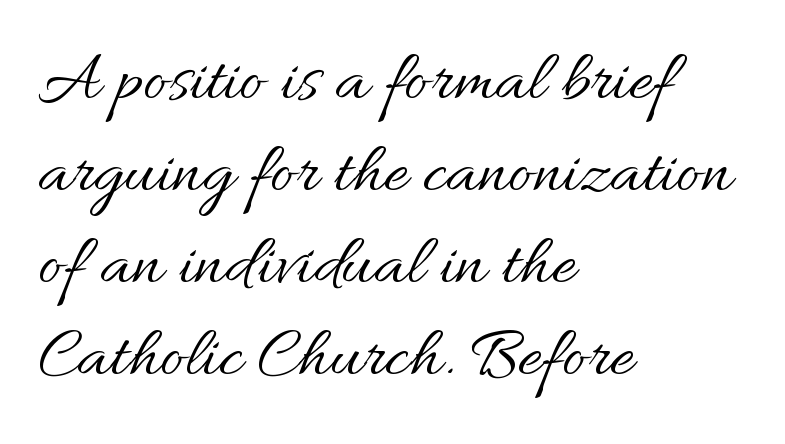
{"bold": "no", "weight": "regular", "width": "normal", "stroke_contrast": "medium", "x_height": "small", "monospaced": "no", "underline": "no", "align": "left", "line_spacing": "normal", "line_spacing_ratio": 1.26, "letter_spacing": "normal", "letter_spacing_em": 0.0, "glyph_px": 73}
